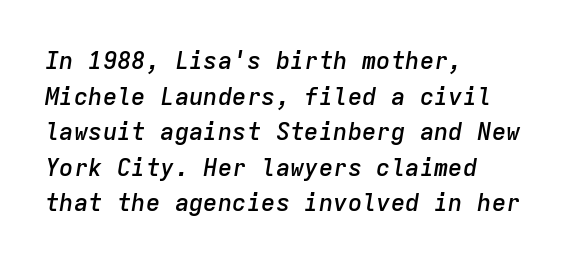
The image shows 24 px text type, italic (leaning right); set left-aligned, normal line spacing (1.48x), normal letter spacing, not underlined.
